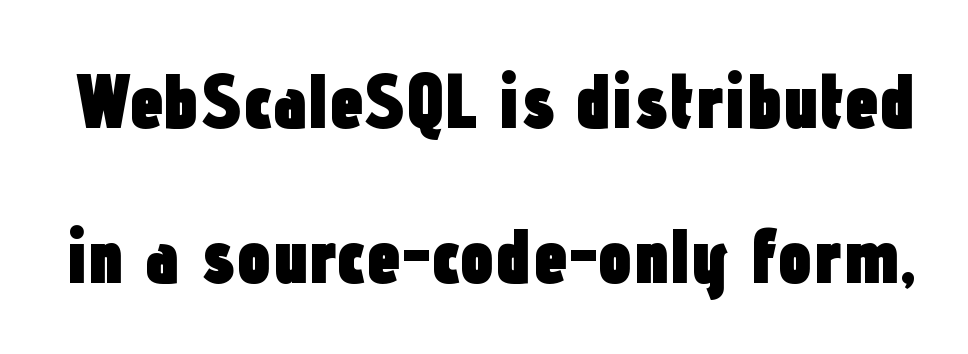
The image shows 77 px heavy, condensed sans-serif type, upright; set loose line spacing (2.01x), normal letter spacing, not underlined; low stroke contrast and a medium x-height.
